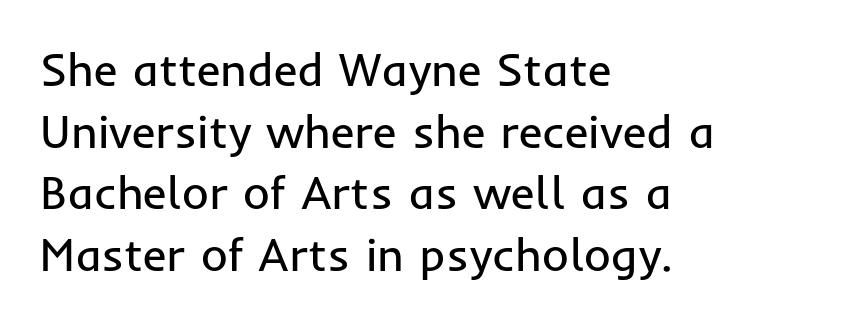
The image shows 46 px regular-weight sans-serif type, upright; set left-aligned, normal line spacing (1.34x), normal letter spacing, not underlined; low stroke contrast and a medium x-height.
